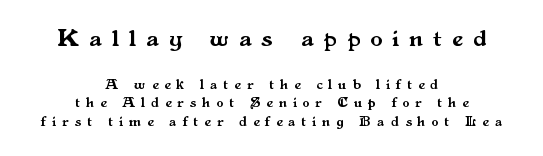
{"italic": "no", "underline": "no", "align": "center", "line_spacing": "normal", "line_spacing_ratio": 1.32, "letter_spacing": "wide", "letter_spacing_em": 0.44, "larger_block": "first", "size_ratio": 1.71, "glyph_px": 24}
